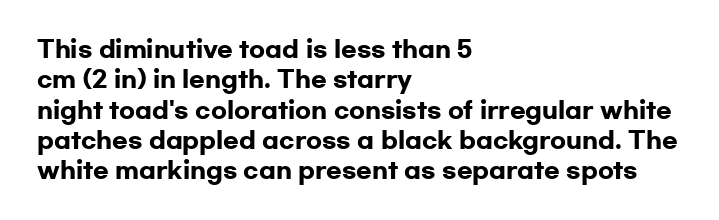
Each word holds together tightly as a unit, with standard inter-letter gaps. Typeset ragged right — the left edge is the straight one. Has an underline been added? It has not. The passage shown stacks its lines at a standard gap. A typesetter would mark this as roman, not italic. The passage shown is emphatically bold.
